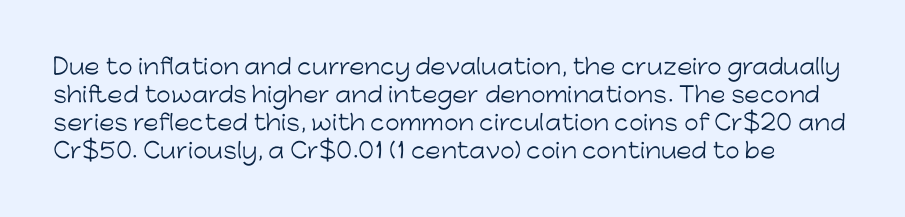
{"italic": "no", "bold": "no", "underline": "no", "line_spacing": "normal", "line_spacing_ratio": 1.33, "letter_spacing": "normal", "letter_spacing_em": 0.0, "glyph_px": 21}
